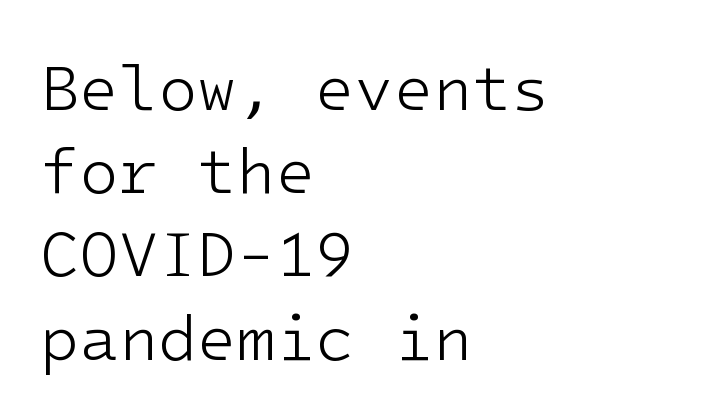
The image shows 64 px light sans-serif type, upright; set left-aligned, normal line spacing (1.3x), normal letter spacing, not underlined; low stroke contrast and a medium x-height.
